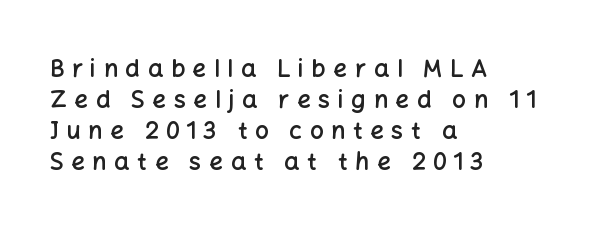
The image shows 24 px text type, upright; set left-aligned, normal line spacing (1.29x), unusually wide letter spacing (+0.32 em), not underlined.
